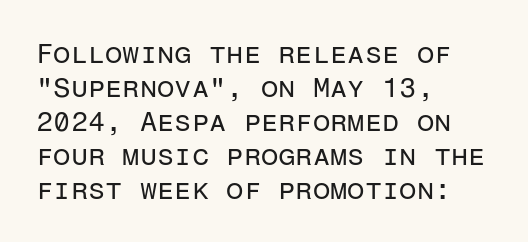
The image shows 28 px regular-weight sans-serif type, upright, monospaced; set left-aligned, line spacing 1.21x, normal letter spacing, not underlined; low stroke contrast and a medium x-height.
